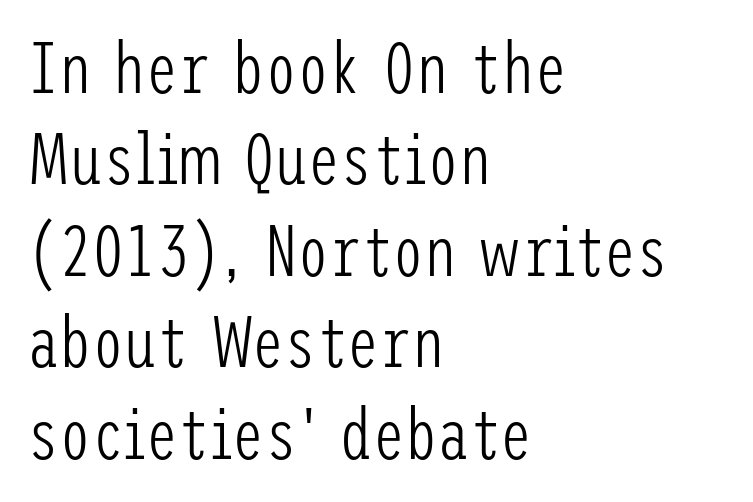
The image shows 72 px light, condensed sans-serif type, upright; set left-aligned, normal line spacing (1.27x), normal letter spacing, not underlined; low stroke contrast and a medium x-height.
